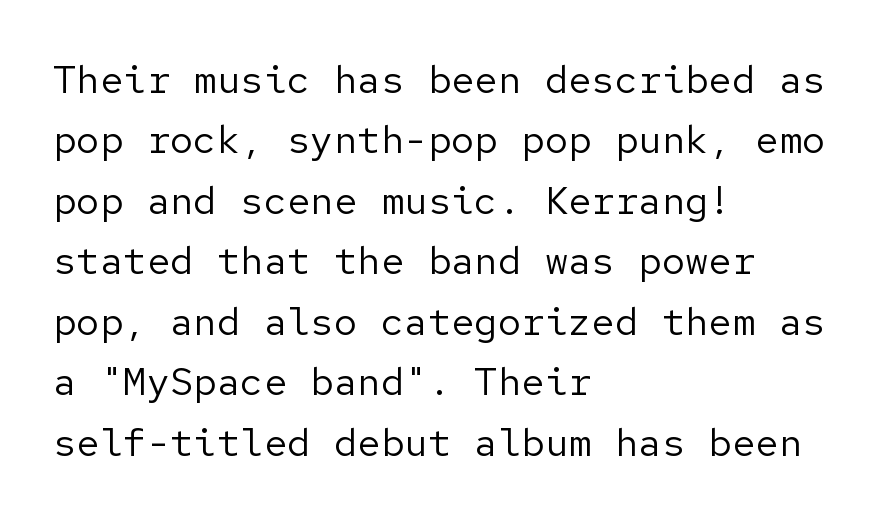
{"serif": "no", "italic": "no", "bold": "no", "weight": "regular", "width": "normal", "stroke_contrast": "low", "x_height": "medium", "underline": "no", "align": "left", "line_spacing": "normal", "line_spacing_ratio": 1.55, "letter_spacing": "normal", "letter_spacing_em": 0.0, "glyph_px": 39}
